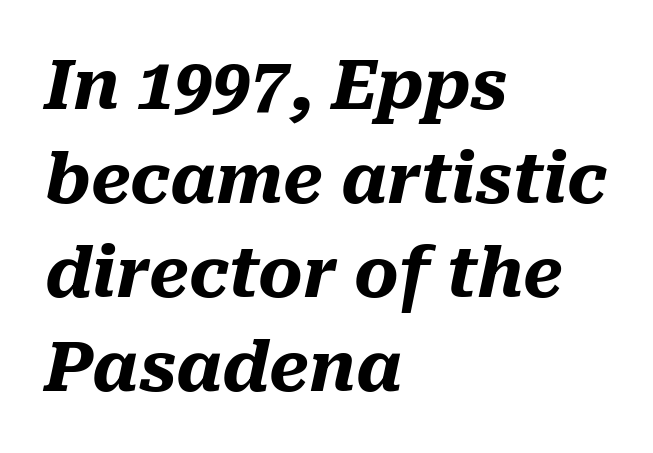
Q: Is the text bold? A: Yes.
Q: Is the text italic (slanted)? A: Yes, it leans right by about 10 degrees.
Q: Is the text underlined? A: No.
Q: How is the paragraph aligned? A: Left-aligned.
Q: Is the spacing between letters normal or unusually wide? A: Normal.
Q: Is the spacing between lines tight, normal or loose? A: Normal.
Q: Width (condensed, normal, or wide)? A: Normal.
Q: Stroke contrast? A: Medium.
Q: x-height? A: Medium.
Q: Monospaced? A: No.
